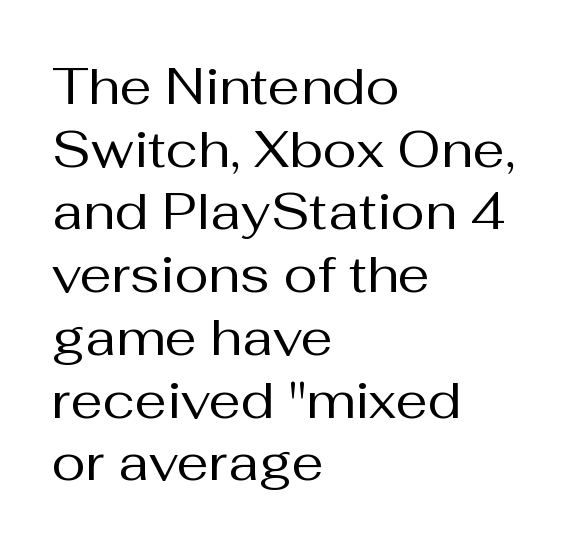
Grotesque or geometric, the face here clearly has no serifs. Unlike italic type, these characters show no tilt at all. Summary of weight: not heavy and not bold. Quick note: underline off. Horizontal alignment here is leftward, the default for most running prose. The rendering keeps characters at their native spacing.
